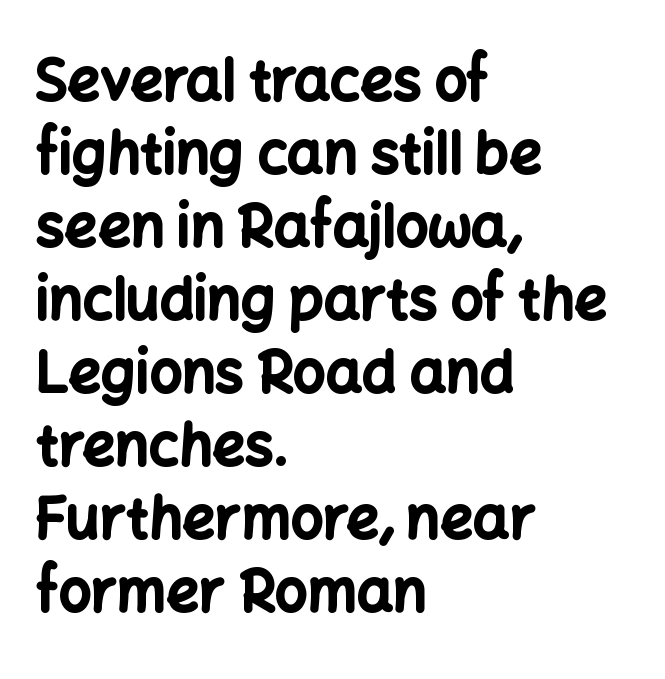
Q: Is the text bold? A: Yes.
Q: Is the text italic (slanted)? A: No, it is upright.
Q: Is the typeface a serif or a sans-serif typeface? A: Sans-serif.
Q: Is the text underlined? A: No.
Q: How is the paragraph aligned? A: Left-aligned.
Q: Is the spacing between letters normal or unusually wide? A: Normal.
Q: Is the spacing between lines tight, normal or loose? A: Normal.
Q: Width (condensed, normal, or wide)? A: Normal.
Q: Stroke contrast? A: Low.
Q: x-height? A: Medium.
Q: Monospaced? A: No.
